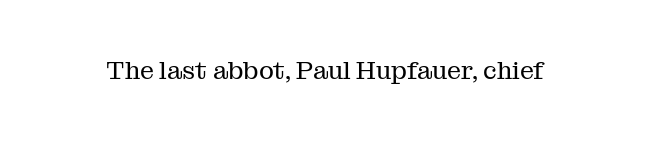
The rendering keeps characters at their native spacing. The font sits on the lighter half of the weight spectrum, regular included. Quick note: underline off. Is there any slant? The stems are plumb.
